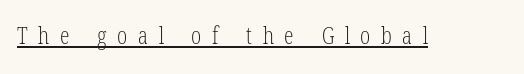
The image shows 24 px text type, upright; set unusually wide letter spacing (+0.44 em), underlined.
